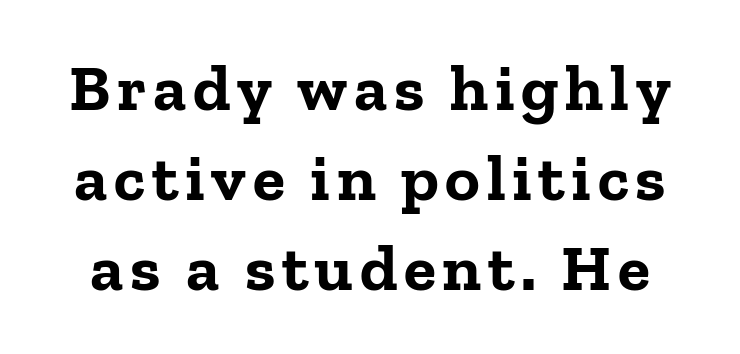
{"serif": "yes", "italic": "no", "bold": "yes", "weight": "bold", "width": "normal", "stroke_contrast": "low", "x_height": "medium", "monospaced": "no", "underline": "no", "line_spacing": "normal", "line_spacing_ratio": 1.36, "glyph_px": 66}
